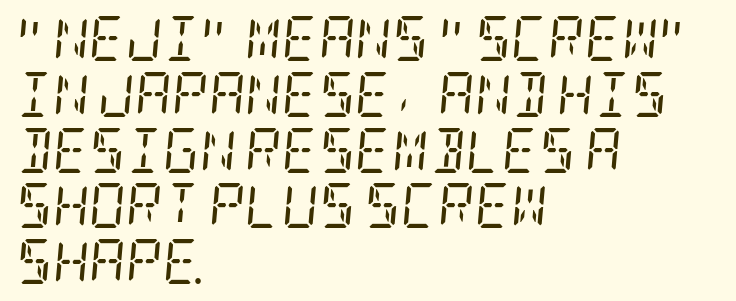
{"serif": "yes", "italic": "yes", "lean": "right", "slant_degrees": 5, "bold": "no", "weight": "regular", "width": "condensed", "stroke_contrast": "low", "x_height": "large", "underline": "no", "align": "left", "line_spacing_ratio": 1.24, "letter_spacing": "normal", "letter_spacing_em": 0.0, "glyph_px": 45}
